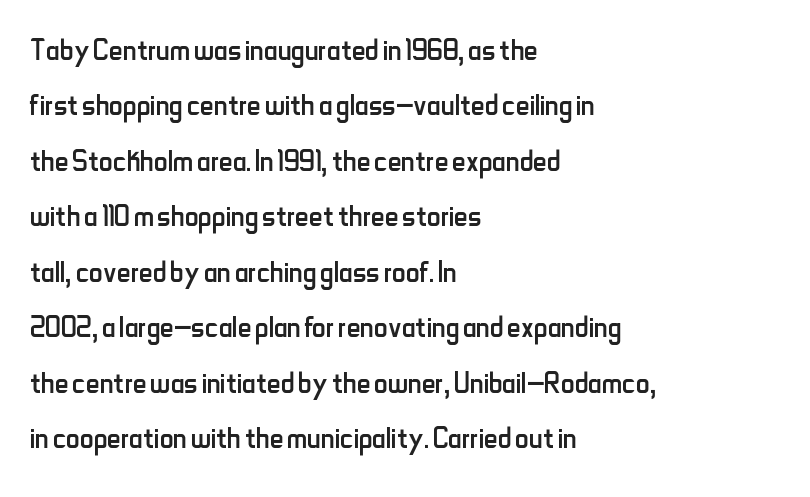
The image shows 38 px regular-weight, condensed sans-serif type, upright; set left-aligned, normal line spacing (1.46x), normal letter spacing, not underlined; low stroke contrast and a small x-height.
